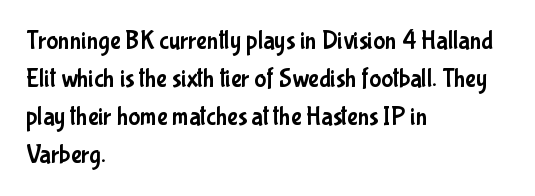
Plain, unruled lines of type. Each word holds together tightly as a unit, with standard inter-letter gaps. Every row of glyphs begins at an identical x-position on the left. Leading matches the norm, producing a regular column.
